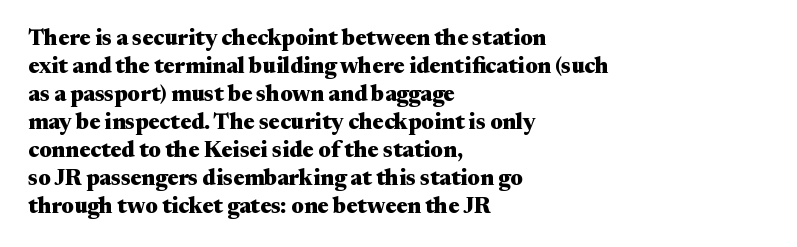
{"italic": "no", "bold": "yes", "underline": "no", "align": "left", "line_spacing": "normal", "line_spacing_ratio": 1.27, "letter_spacing": "normal", "letter_spacing_em": 0.0, "glyph_px": 22}
